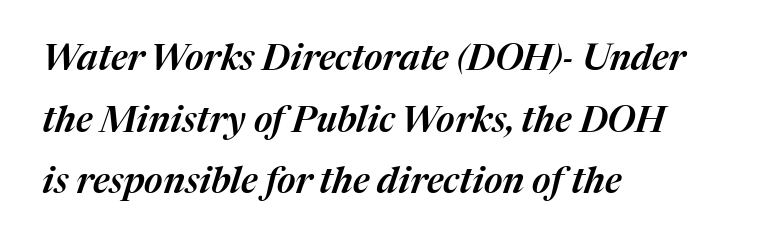
Looks like regular typesetting: each glyph gets only the width it needs. Line starts are locked; line ends wander. The space directly below the letters is spotless. Does extra space separate the letters? No, they use regular spacing.
